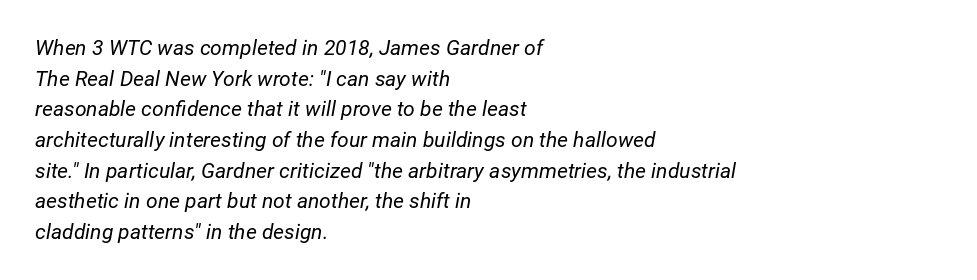
{"italic": "yes", "lean": "right", "slant_degrees": 12, "bold": "no", "underline": "no", "align": "left", "line_spacing": "normal", "line_spacing_ratio": 1.46, "letter_spacing": "normal", "letter_spacing_em": 0.0, "glyph_px": 21}
